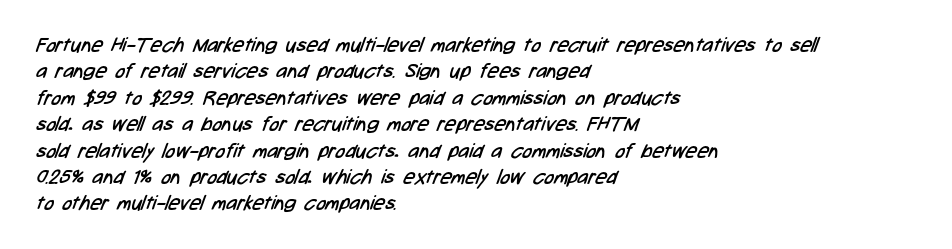
The image shows 20 px text type; set left-aligned, normal line spacing (1.32x), normal letter spacing, not underlined.
